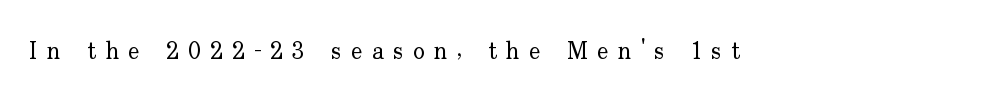
{"italic": "no", "bold": "no", "underline": "no", "letter_spacing": "wide", "letter_spacing_em": 0.4, "glyph_px": 24}
